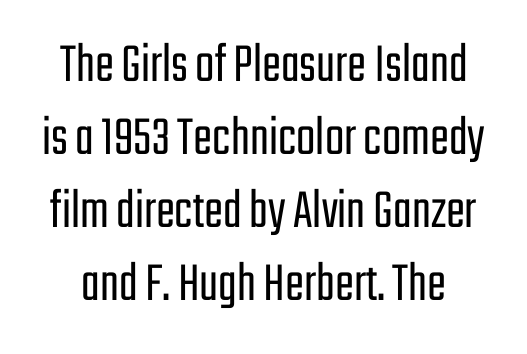
Q: Is the text bold? A: No.
Q: Is the text italic (slanted)? A: No, it is upright.
Q: Is the typeface a serif or a sans-serif typeface? A: Sans-serif.
Q: Is the text underlined? A: No.
Q: Is the spacing between letters normal or unusually wide? A: Normal.
Q: Is the spacing between lines tight, normal or loose? A: Normal.
Q: Width (condensed, normal, or wide)? A: Condensed.
Q: Stroke contrast? A: Low.
Q: x-height? A: Medium.
Q: Monospaced? A: No.
